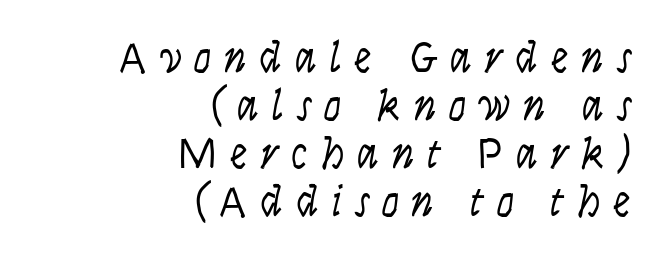
The image shows 44 px light, condensed type, italic (leaning right); set right-aligned, tight line spacing (1.09x), unusually wide letter spacing (+0.29 em), not underlined; low stroke contrast and a large x-height.
